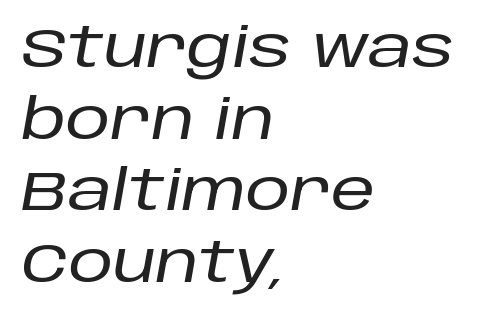
The image shows 56 px text type, italic (leaning right); set left-aligned, normal line spacing (1.28x), normal letter spacing, not underlined; low stroke contrast and a large x-height.
